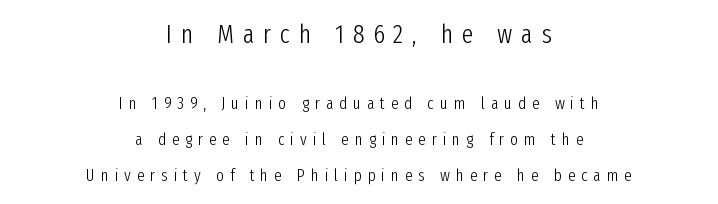
Q: Is the text bold? A: No.
Q: Is the text italic (slanted)? A: No, it is upright.
Q: Is the text underlined? A: No.
Q: How is the paragraph aligned? A: Centered.
Q: Is the spacing between letters normal or unusually wide? A: Unusually wide.
Q: Is the spacing between lines tight, normal or loose? A: Loose.
Q: Which block of text is set in a larger size, the first (top) or the second (bottom)? A: The first (top) one.
